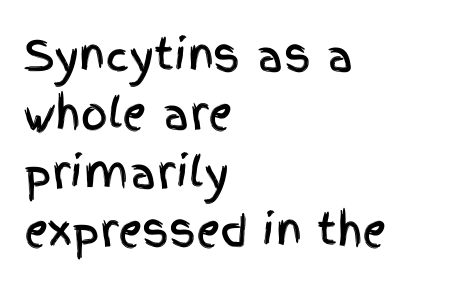
The image shows 42 px condensed sans-serif type, upright; set left-aligned, normal line spacing (1.39x), normal letter spacing, not underlined; a large x-height.
